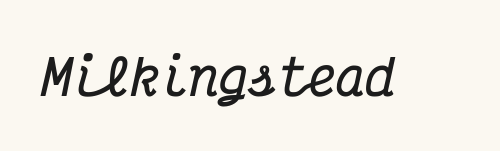
Q: Is the text bold? A: Yes.
Q: Is the text italic (slanted)? A: Yes, it leans right by about 12 degrees.
Q: Is the typeface a serif or a sans-serif typeface? A: Serif.
Q: Is the text underlined? A: No.
Q: Is the spacing between letters normal or unusually wide? A: Normal.
Q: Width (condensed, normal, or wide)? A: Condensed.
Q: Stroke contrast? A: Medium.
Q: x-height? A: Medium.
Q: Monospaced? A: Yes.
